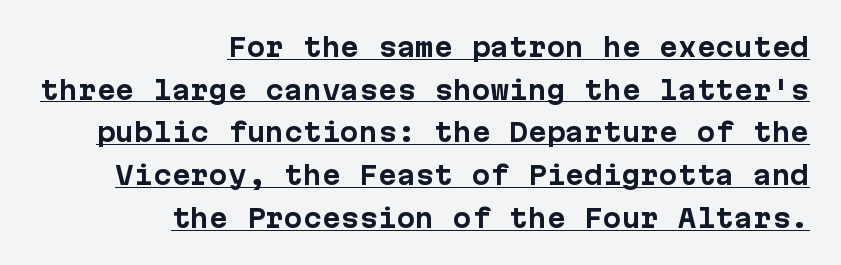
Q: Is the text bold? A: Yes.
Q: Is the text italic (slanted)? A: No, it is upright.
Q: Is the text underlined? A: Yes.
Q: How is the paragraph aligned? A: Right-aligned.
Q: Is the spacing between letters normal or unusually wide? A: Normal.
